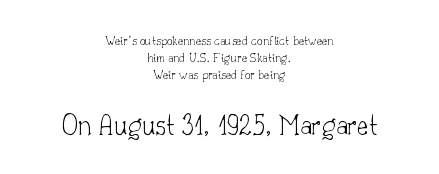
Teacher's note: observe the equal gaps on both sides — that is centered alignment. Characters remain perfectly vertical along every line. The rendering keeps characters at their native spacing. Beneath every word, the page is bare. Typesetter's note — lower block bumped up in size, upper block left smaller. This rendering employs a face with finishing strokes, i.e., a serif.
